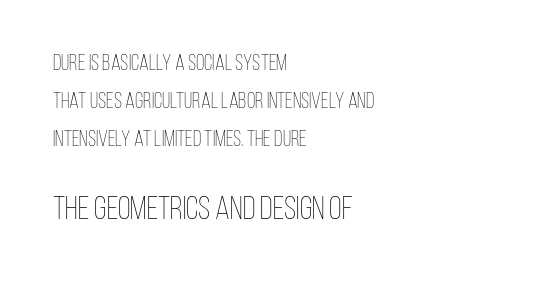
{"italic": "no", "bold": "no", "weight": "thin", "width": "condensed", "stroke_contrast": "low", "x_height": "large", "monospaced": "no", "underline": "no", "align": "left", "line_spacing_ratio": 1.73, "letter_spacing": "normal", "letter_spacing_em": 0.0, "larger_block": "second", "size_ratio": 1.5, "glyph_px": 33}
